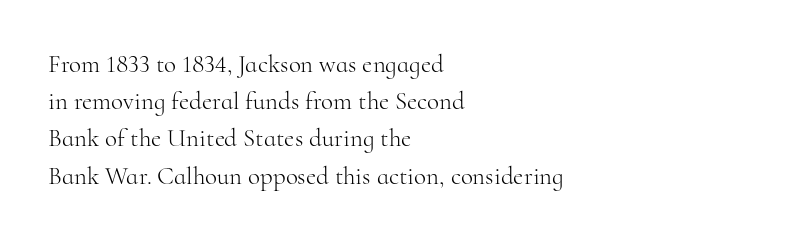
{"italic": "no", "bold": "no", "underline": "no", "align": "left", "line_spacing": "normal", "line_spacing_ratio": 1.49, "letter_spacing": "normal", "letter_spacing_em": 0.0, "glyph_px": 25}
